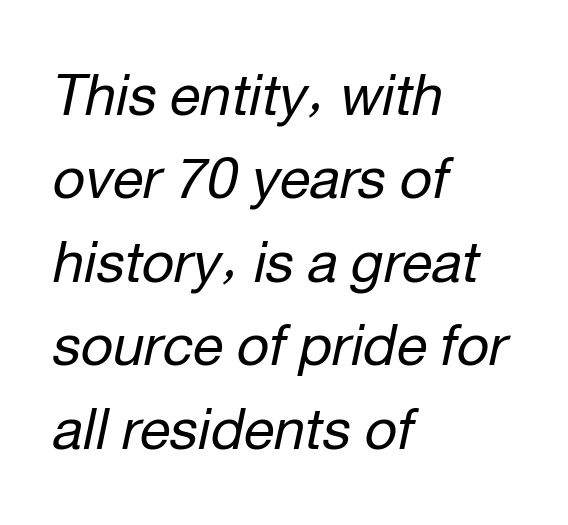
Character widths vary here, with narrow letters taking less room than wide ones. Glance below the letters and you will spot only blank space. The rag falls on the right side of this text block. The letters are slanted; this is an italic face. Students, observe: this is what conventionally led text looks like. The characters are drawn with everyday or finer stroke widths.
